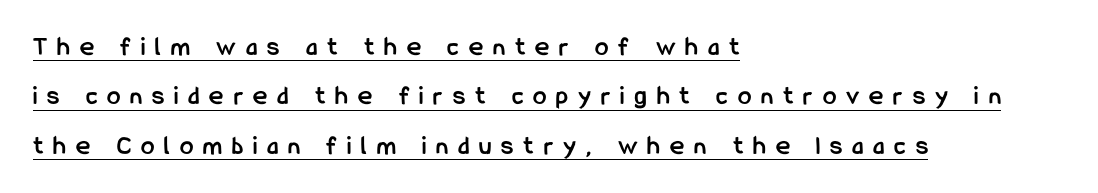
Q: Is the text bold? A: Yes.
Q: Is the text italic (slanted)? A: No, it is upright.
Q: Is the text underlined? A: Yes.
Q: How is the paragraph aligned? A: Left-aligned.
Q: Is the spacing between letters normal or unusually wide? A: Unusually wide.
